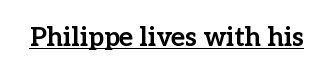
Q: Is the text bold? A: Yes.
Q: Is the text italic (slanted)? A: No, it is upright.
Q: Is the text underlined? A: Yes.
Q: Is the spacing between letters normal or unusually wide? A: Normal.
